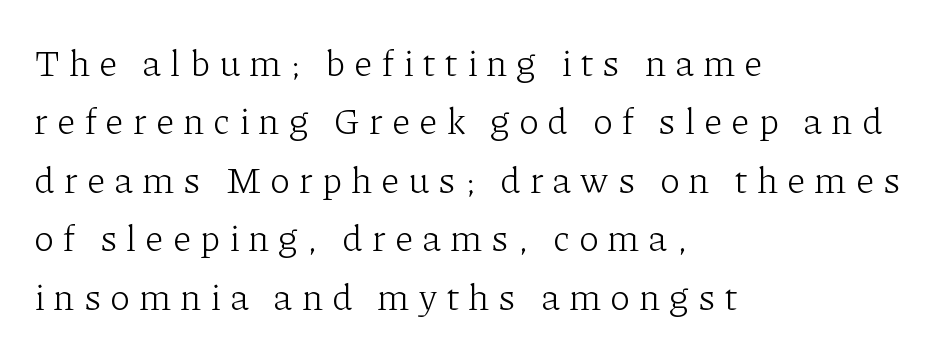
{"serif": "yes", "italic": "no", "bold": "no", "weight": "light", "width": "normal", "stroke_contrast": "low", "x_height": "medium", "monospaced": "no", "underline": "no", "align": "left", "line_spacing": "normal", "line_spacing_ratio": 1.58, "letter_spacing": "wide", "letter_spacing_em": 0.24, "glyph_px": 37}
